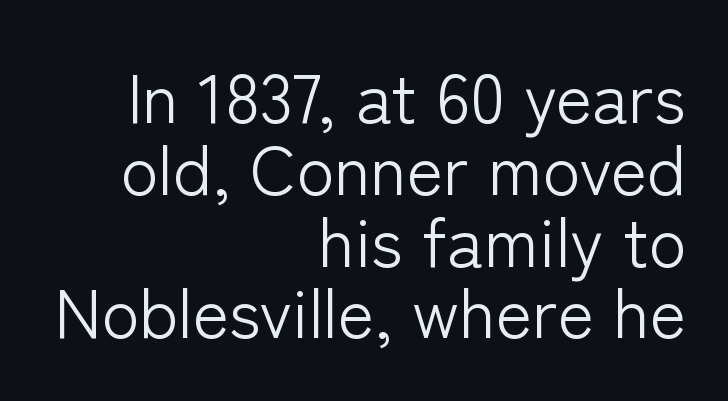
Line endings align vertically; line beginnings do not. Ink coverage per letter is moderate at most. Is there much room between lines? No — they nearly touch. What kind of face is this? One without serifs — a sans.
